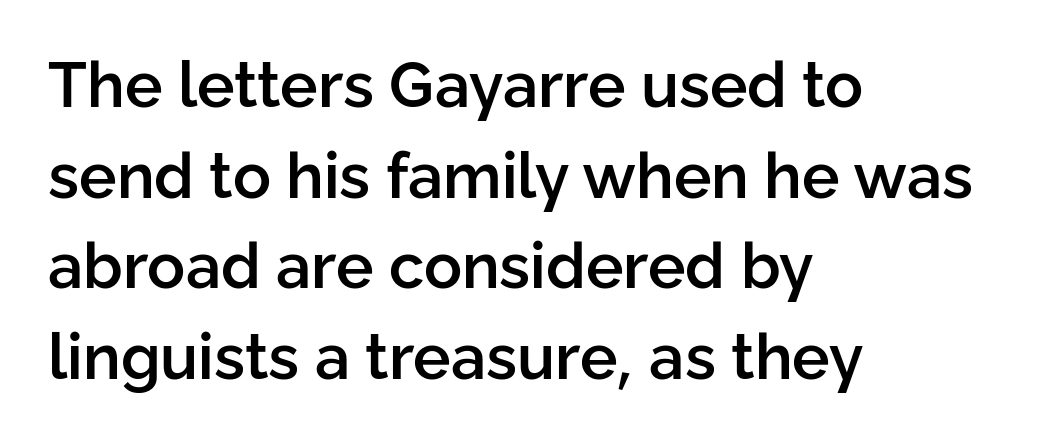
The image shows 63 px semibold sans-serif type, upright; set left-aligned, normal line spacing (1.44x), normal letter spacing, not underlined; low stroke contrast and a medium x-height.
